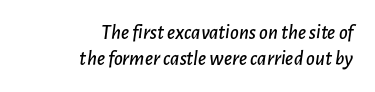
The paragraph has a hard right edge and a soft left edge. The specimen omits any rule beneath the text block's lines. The horizontal fit of the characters is conventional and even. Observe the lean: these are italic letterforms.
